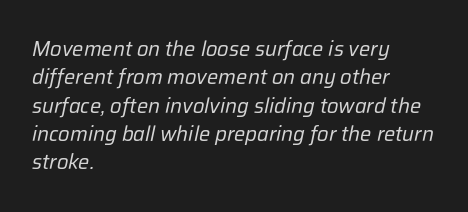
{"italic": "yes", "lean": "right", "slant_degrees": 12, "bold": "no", "underline": "no", "align": "left", "line_spacing": "normal", "line_spacing_ratio": 1.35, "letter_spacing": "normal", "letter_spacing_em": 0.0, "glyph_px": 21}
